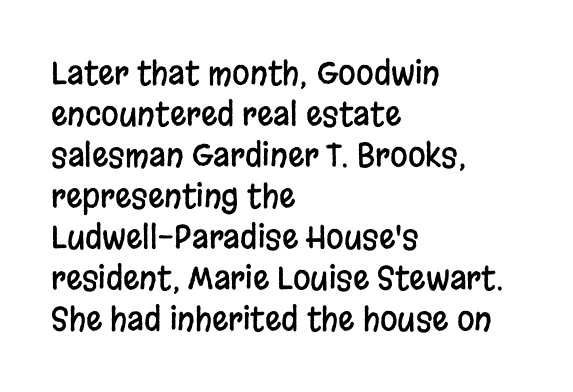
{"serif": "no", "italic": "no", "width": "condensed", "stroke_contrast": "low", "x_height": "large", "monospaced": "no", "underline": "no", "align": "left", "line_spacing": "normal", "line_spacing_ratio": 1.28, "letter_spacing": "normal", "letter_spacing_em": 0.0, "glyph_px": 32}
